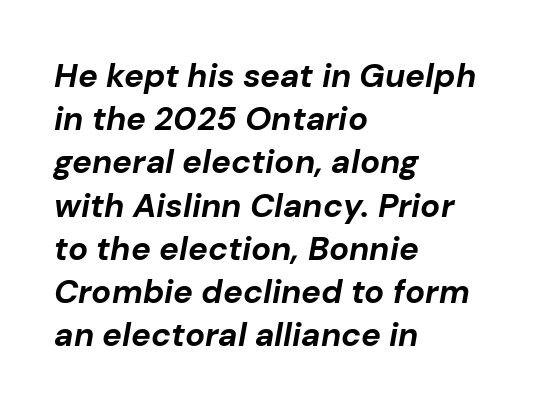
{"italic": "yes", "lean": "right", "slant_degrees": 10, "bold": "yes", "weight": "bold", "width": "normal", "stroke_contrast": "low", "x_height": "medium", "monospaced": "no", "underline": "no", "align": "left", "line_spacing": "normal", "line_spacing_ratio": 1.31, "letter_spacing": "normal", "letter_spacing_em": 0.0, "glyph_px": 33}
